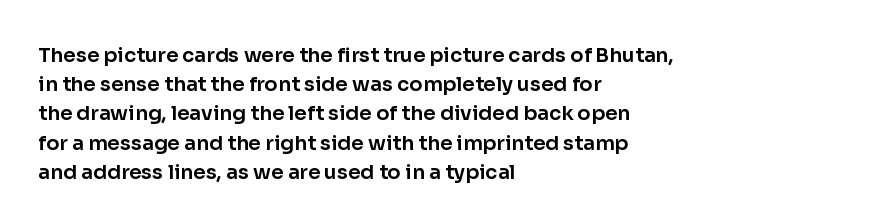
A bare baseline throughout the passage. Tracking value appears to be zero — textbook default spacing. The lettering holds an erect, upright posture throughout. The lines in this sample share a left origin and differ only in where they stop.
